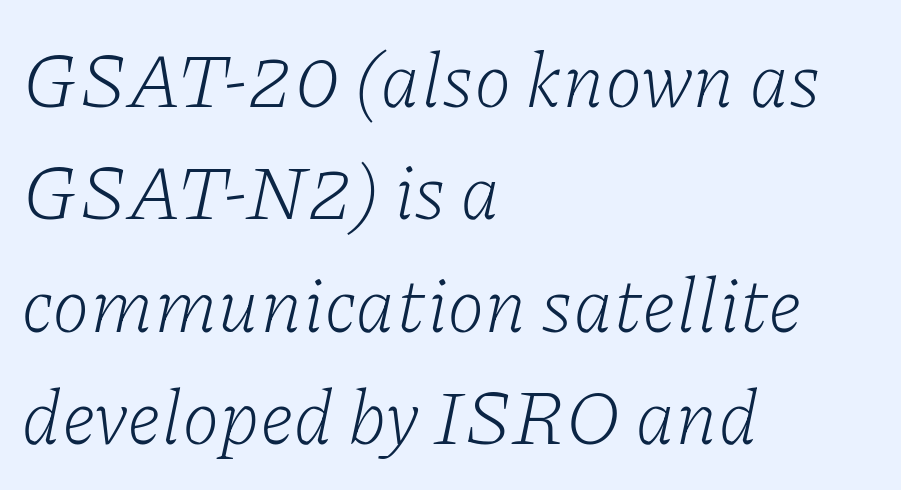
Q: Is the text bold? A: No.
Q: Is the text italic (slanted)? A: Yes, it leans right by about 11 degrees.
Q: Is the typeface a serif or a sans-serif typeface? A: Serif.
Q: Is the text underlined? A: No.
Q: How is the paragraph aligned? A: Left-aligned.
Q: Is the spacing between letters normal or unusually wide? A: Normal.
Q: Is the spacing between lines tight, normal or loose? A: Normal.
Q: Width (condensed, normal, or wide)? A: Normal.
Q: Stroke contrast? A: Low.
Q: x-height? A: Medium.
Q: Monospaced? A: No.
